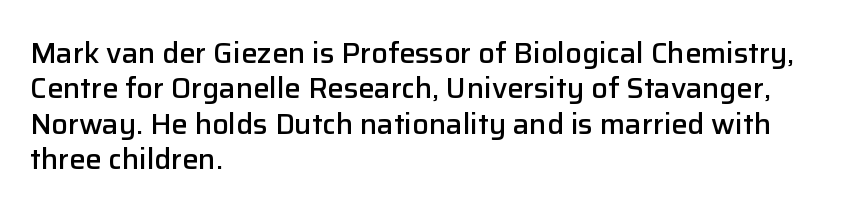
The image shows 29 px semibold sans-serif type, upright; set left-aligned, line spacing 1.22x, normal letter spacing, not underlined; low stroke contrast and a medium x-height.
